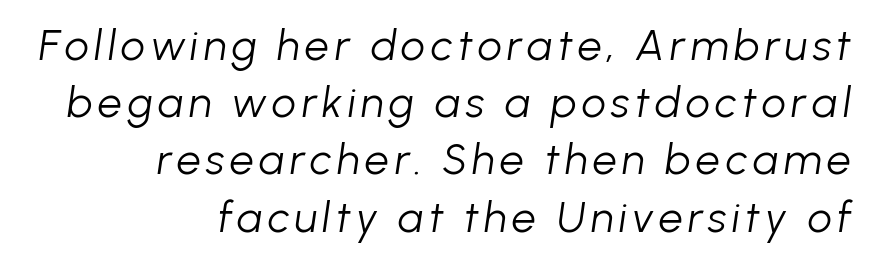
{"italic": "yes", "lean": "right", "slant_degrees": 8, "bold": "no", "weight": "light", "width": "normal", "stroke_contrast": "low", "x_height": "medium", "monospaced": "no", "underline": "no", "align": "right", "line_spacing": "normal", "line_spacing_ratio": 1.33, "glyph_px": 43}
